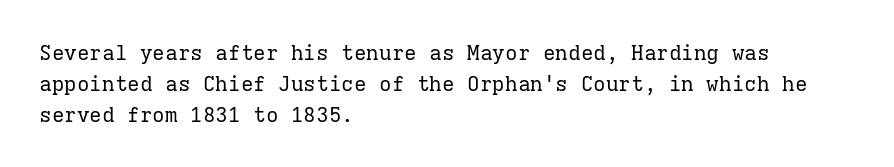
If you drew a line through each stem, it would be perfectly vertical. Leftover space on each line is placed entirely after the last word. The vertical gap from one line to the next is medium. The specimen omits any rule beneath the text block's lines.
